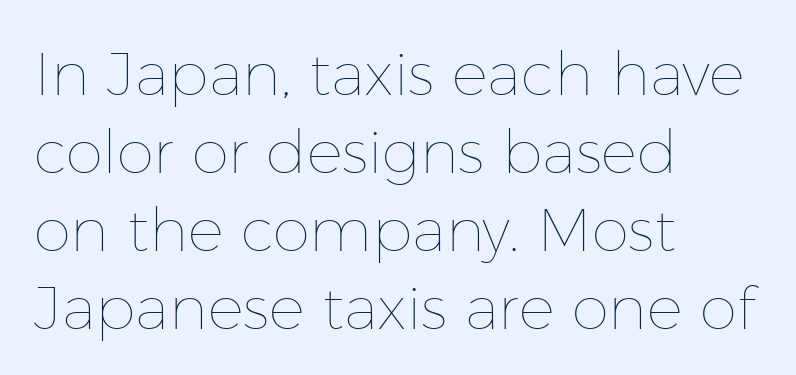
{"italic": "no", "bold": "no", "weight": "thin", "width": "normal", "stroke_contrast": "low", "x_height": "medium", "monospaced": "no", "underline": "no", "align": "left", "line_spacing": "normal", "line_spacing_ratio": 1.3, "letter_spacing": "normal", "letter_spacing_em": 0.0, "glyph_px": 60}
